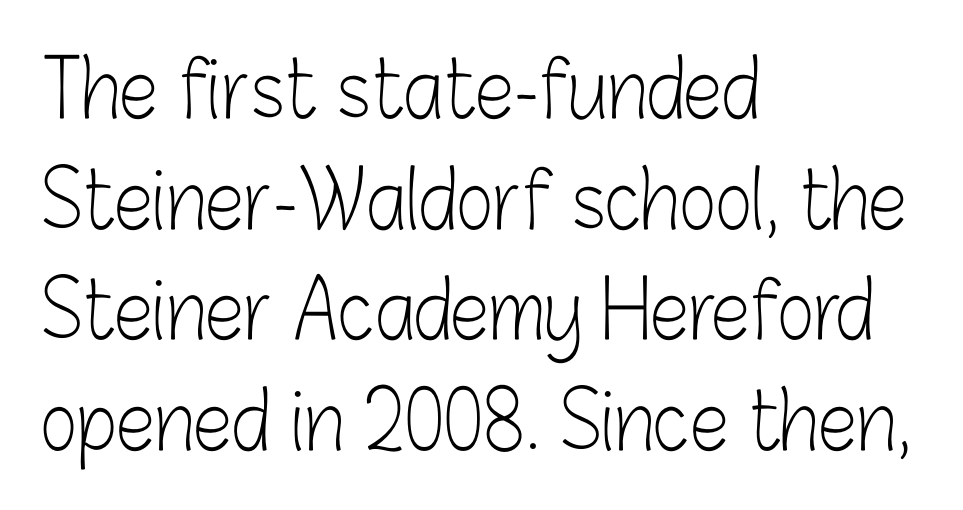
I'd call this a sans setting — the letters go barefoot. The space beneath each line is pristine and unruled. Look at the tracking — it's just the regular setting, nothing added. In terms of leading, this rendering sits right in the middle.
